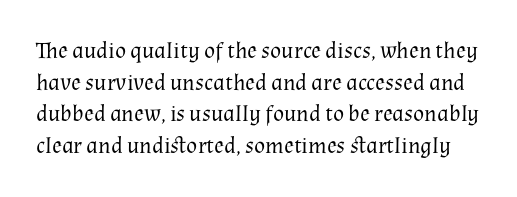
{"italic": "no", "bold": "no", "underline": "no", "line_spacing": "normal", "line_spacing_ratio": 1.37, "letter_spacing": "normal", "letter_spacing_em": 0.0, "glyph_px": 23}
